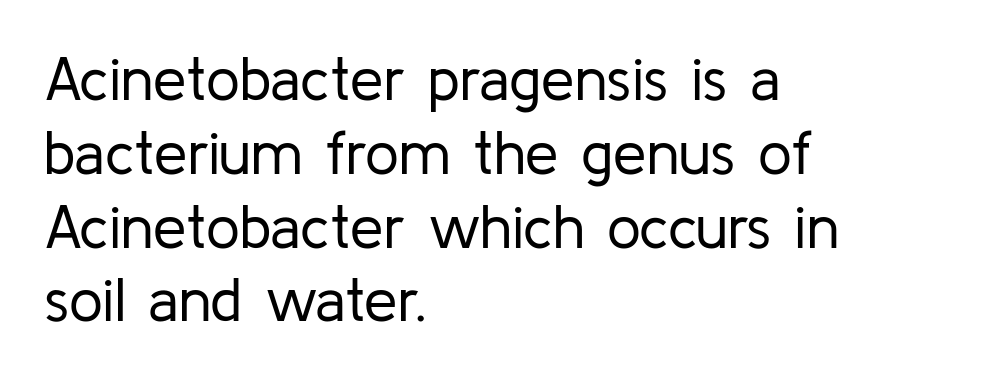
{"serif": "no", "italic": "no", "bold": "no", "weight": "regular", "width": "normal", "stroke_contrast": "low", "x_height": "medium", "monospaced": "no", "underline": "no", "align": "left", "line_spacing_ratio": 1.23, "letter_spacing": "normal", "letter_spacing_em": 0.0, "glyph_px": 60}
